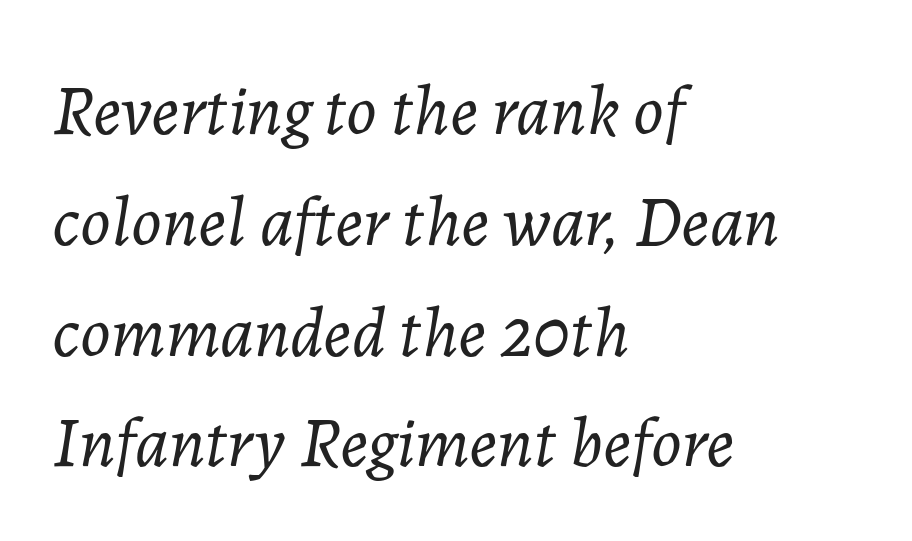
The image shows 71 px light type, italic (leaning right); set left-aligned, normal line spacing (1.56x), normal letter spacing, not underlined; low stroke contrast and a medium x-height.
